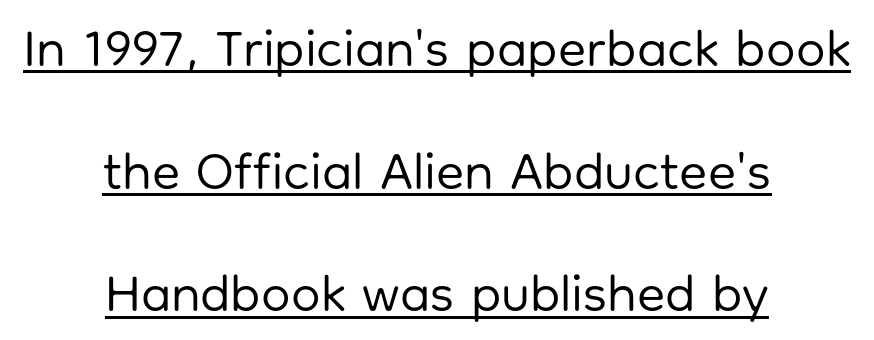
Character widths vary here, with narrow letters taking less room than wide ones. Style check: upright. The leading is generous, giving the passage an open texture. The type family on display is of the sans-serif kind.
